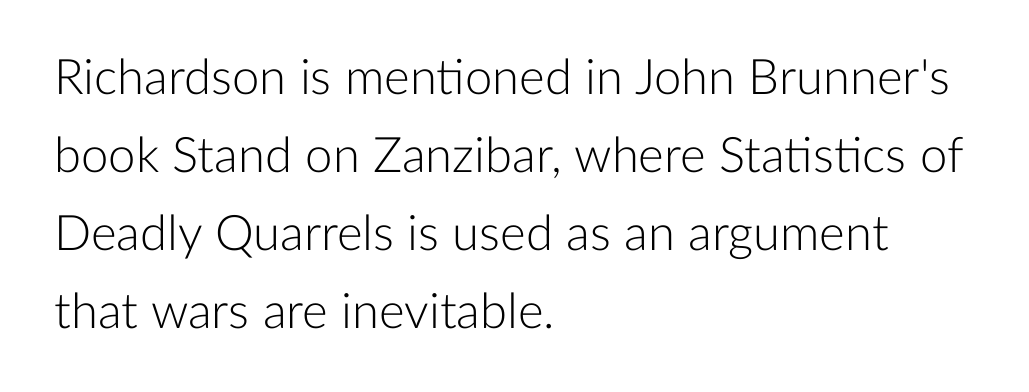
The image shows 49 px light sans-serif type, upright; set left-aligned, normal line spacing (1.59x), normal letter spacing, not underlined; low stroke contrast and a medium x-height.
